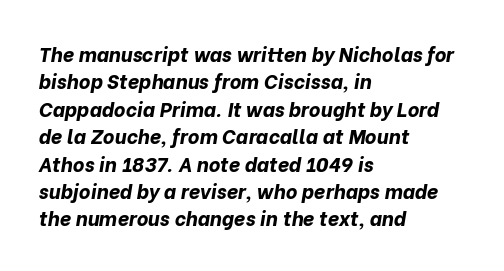
Notice how the passage keeps a crisp vertical edge on the left only. Is the type bold? Yes — the strokes are clearly thick and heavy. The space directly below the letters is spotless. This block has exactly the height ordinary leading produces. The font's italic variant was chosen for this text.
